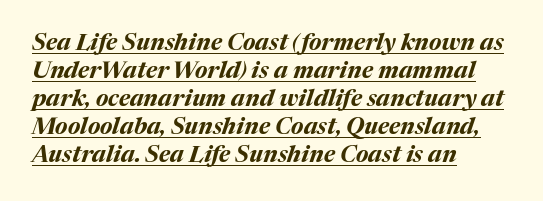
The image shows 23 px bold type, italic (leaning right); set left-aligned, line spacing 1.22x, normal letter spacing, underlined.
